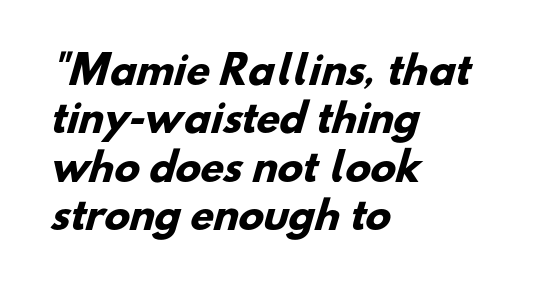
{"serif": "no", "bold": "yes", "weight": "heavy", "width": "normal", "stroke_contrast": "low", "x_height": "small", "monospaced": "no", "underline": "no", "align": "left", "line_spacing": "normal", "line_spacing_ratio": 1.27, "letter_spacing": "normal", "letter_spacing_em": 0.0, "glyph_px": 38}
